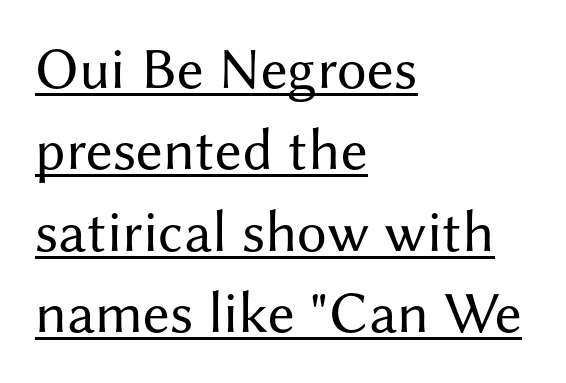
The image shows 59 px regular-weight sans-serif type, upright; set left-aligned, normal line spacing (1.38x), normal letter spacing, underlined; medium stroke contrast and a medium x-height.
